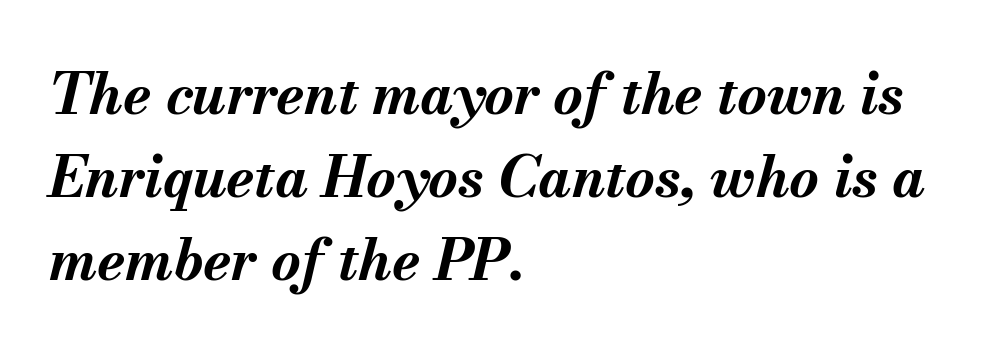
Q: Is the text bold? A: Yes.
Q: Is the text italic (slanted)? A: Yes, it leans right by about 13 degrees.
Q: Is the text underlined? A: No.
Q: How is the paragraph aligned? A: Left-aligned.
Q: Is the spacing between letters normal or unusually wide? A: Normal.
Q: Is the spacing between lines tight, normal or loose? A: Normal.
Q: Width (condensed, normal, or wide)? A: Normal.
Q: Stroke contrast? A: Medium.
Q: x-height? A: Small.
Q: Monospaced? A: No.
